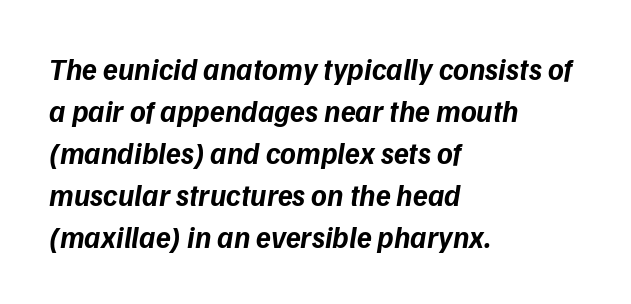
The image shows 30 px bold type, italic (leaning right); set left-aligned, normal line spacing (1.4x), normal letter spacing, not underlined; low stroke contrast and a medium x-height.
